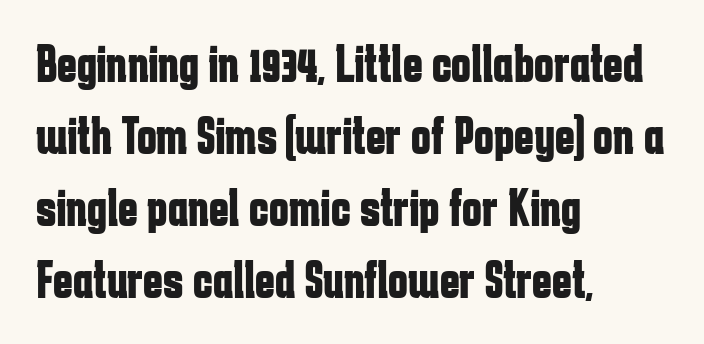
Q: Is the text bold? A: Yes.
Q: Is the text italic (slanted)? A: No, it is upright.
Q: Is the typeface a serif or a sans-serif typeface? A: Sans-serif.
Q: Is the text underlined? A: No.
Q: How is the paragraph aligned? A: Left-aligned.
Q: Is the spacing between letters normal or unusually wide? A: Normal.
Q: Is the spacing between lines tight, normal or loose? A: Normal.
Q: Width (condensed, normal, or wide)? A: Condensed.
Q: Stroke contrast? A: Low.
Q: x-height? A: Medium.
Q: Monospaced? A: No.
